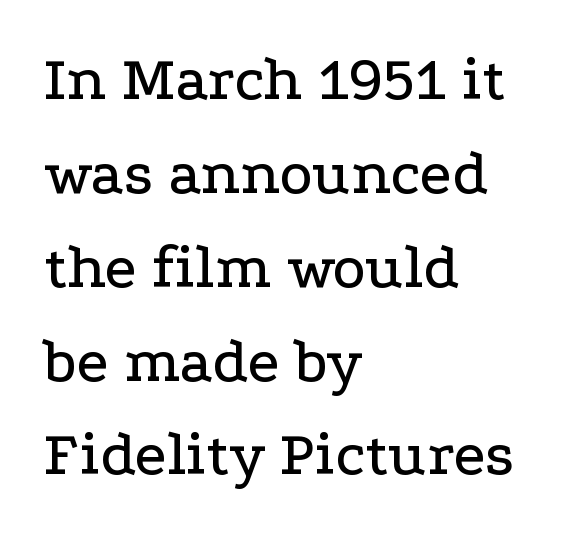
Q: Is the text italic (slanted)? A: No, it is upright.
Q: Is the typeface a serif or a sans-serif typeface? A: Serif.
Q: Is the text underlined? A: No.
Q: How is the paragraph aligned? A: Left-aligned.
Q: Is the spacing between letters normal or unusually wide? A: Normal.
Q: Is the spacing between lines tight, normal or loose? A: Normal.
Q: Width (condensed, normal, or wide)? A: Wide.
Q: Stroke contrast? A: Low.
Q: x-height? A: Medium.
Q: Monospaced? A: No.
